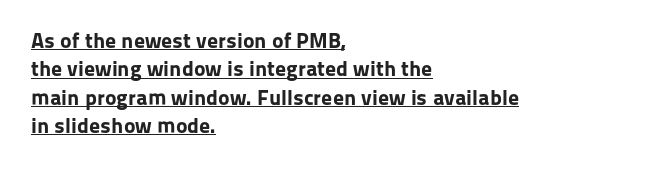
Q: Is the text bold? A: Yes.
Q: Is the text italic (slanted)? A: No, it is upright.
Q: Is the text underlined? A: Yes.
Q: How is the paragraph aligned? A: Left-aligned.
Q: Is the spacing between letters normal or unusually wide? A: Normal.
Q: Is the spacing between lines tight, normal or loose? A: Normal.
